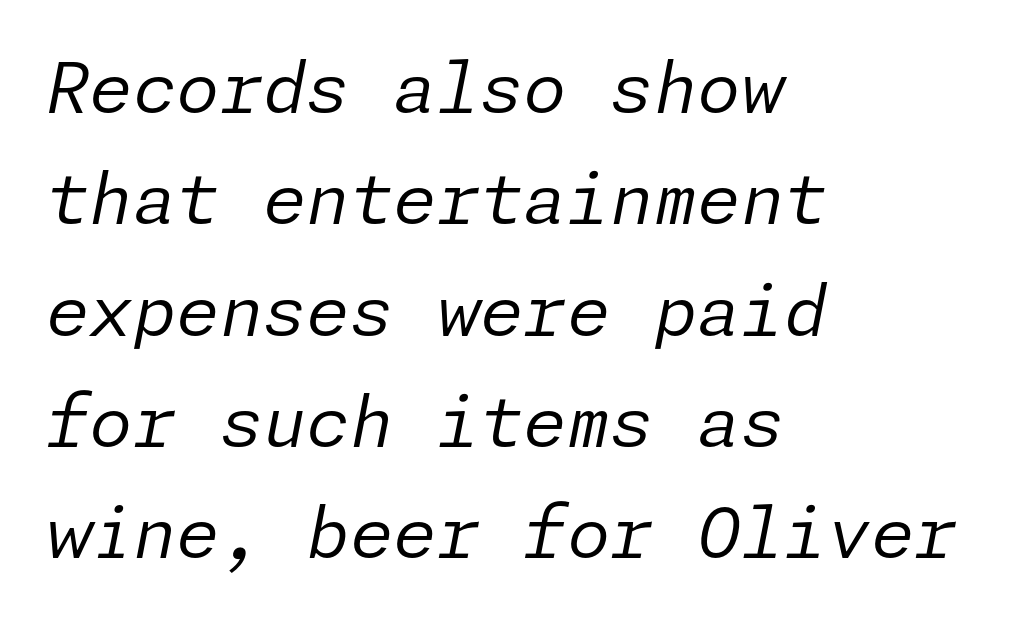
The image shows 70 px regular-weight type, italic (leaning right); set left-aligned, normal line spacing (1.59x), normal letter spacing, not underlined; low stroke contrast and a medium x-height.
